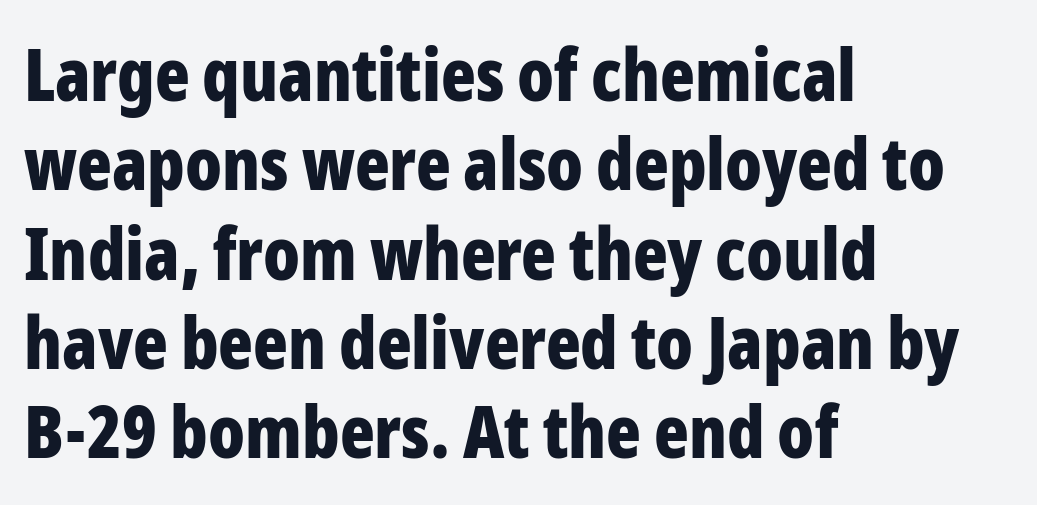
{"serif": "no", "italic": "no", "bold": "yes", "weight": "bold", "width": "condensed", "stroke_contrast": "low", "x_height": "medium", "monospaced": "no", "underline": "no", "align": "left", "line_spacing_ratio": 1.24, "letter_spacing": "normal", "letter_spacing_em": 0.0, "glyph_px": 72}
